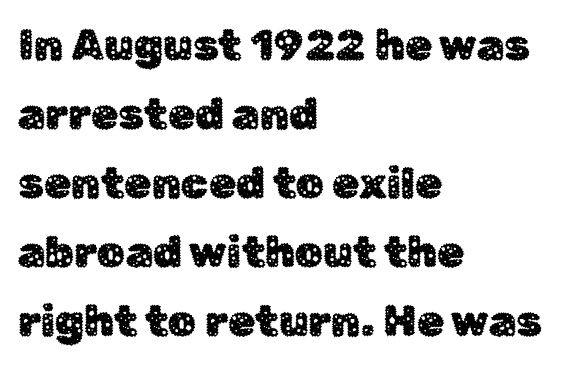
Q: Is the text italic (slanted)? A: No, it is upright.
Q: Is the typeface a serif or a sans-serif typeface? A: Sans-serif.
Q: Is the text underlined? A: No.
Q: How is the paragraph aligned? A: Left-aligned.
Q: Is the spacing between letters normal or unusually wide? A: Normal.
Q: Is the spacing between lines tight, normal or loose? A: Normal.
Q: Width (condensed, normal, or wide)? A: Normal.
Q: Stroke contrast? A: Low.
Q: x-height? A: Medium.
Q: Monospaced? A: No.
